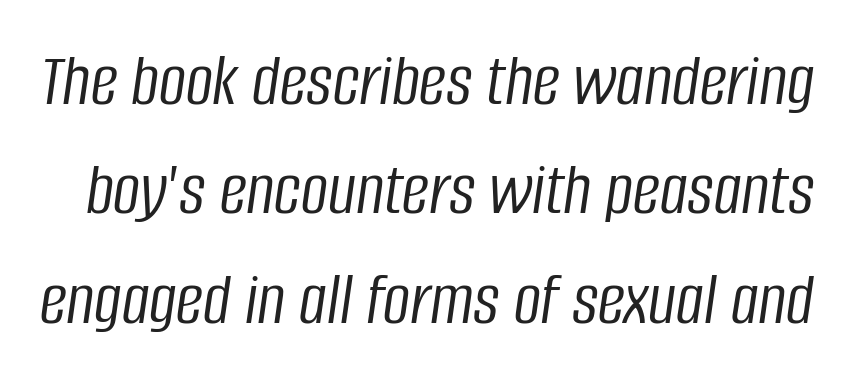
The image shows 76 px light, condensed type, italic (leaning right); set normal line spacing (1.44x), normal letter spacing, not underlined; low stroke contrast and a large x-height.
